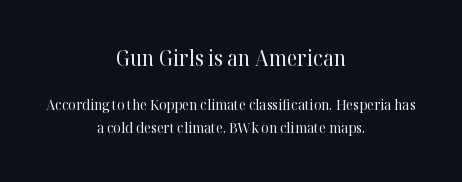
Q: Is the text bold? A: No.
Q: Is the text italic (slanted)? A: No, it is upright.
Q: Is the text underlined? A: No.
Q: How is the paragraph aligned? A: Centered.
Q: Is the spacing between letters normal or unusually wide? A: Normal.
Q: Is the spacing between lines tight, normal or loose? A: Normal.
Q: Which block of text is set in a larger size, the first (top) or the second (bottom)? A: The first (top) one.
